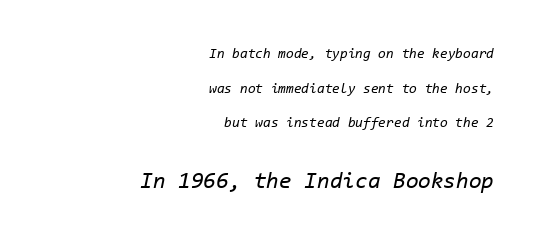
Q: Is the text bold? A: No.
Q: Is the text italic (slanted)? A: Yes, it leans right by about 11 degrees.
Q: Is the text underlined? A: No.
Q: How is the paragraph aligned? A: Right-aligned.
Q: Is the spacing between letters normal or unusually wide? A: Normal.
Q: Is the spacing between lines tight, normal or loose? A: Loose.
Q: Which block of text is set in a larger size, the first (top) or the second (bottom)? A: The second (bottom) one.
